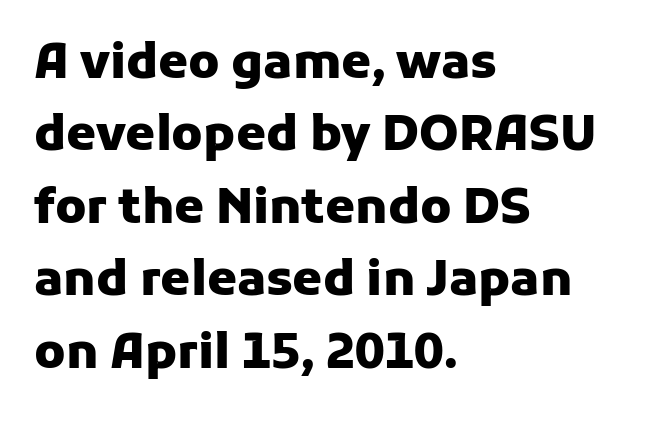
{"serif": "no", "italic": "no", "bold": "yes", "weight": "heavy", "width": "normal", "stroke_contrast": "low", "x_height": "medium", "monospaced": "no", "underline": "no", "align": "left", "line_spacing": "normal", "line_spacing_ratio": 1.51, "letter_spacing": "normal", "letter_spacing_em": 0.0, "glyph_px": 48}
